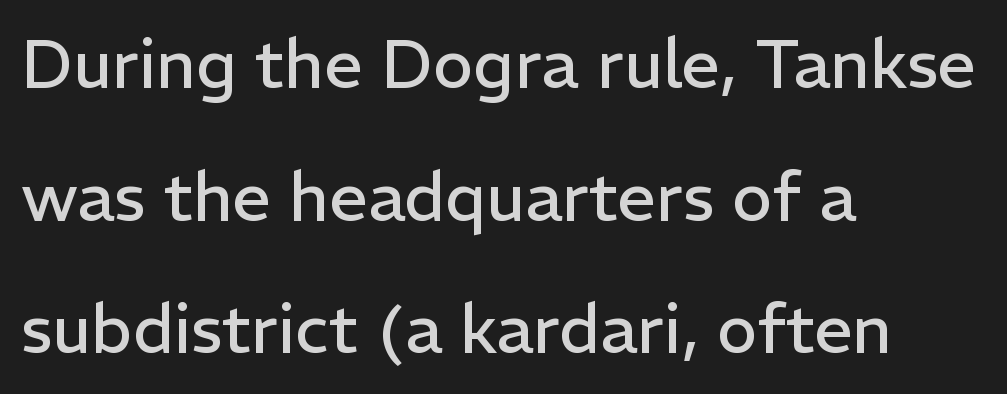
{"serif": "no", "italic": "no", "bold": "no", "weight": "regular", "width": "normal", "stroke_contrast": "low", "x_height": "medium", "monospaced": "no", "underline": "no", "align": "left", "line_spacing": "loose", "line_spacing_ratio": 1.95, "letter_spacing": "normal", "letter_spacing_em": 0.0, "glyph_px": 68}
